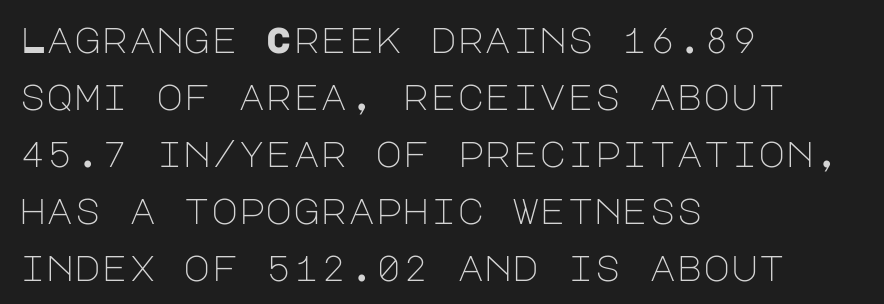
{"serif": "no", "italic": "no", "bold": "no", "weight": "light", "width": "normal", "stroke_contrast": "low", "x_height": "large", "underline": "no", "align": "left", "line_spacing": "normal", "line_spacing_ratio": 1.54, "letter_spacing": "normal", "letter_spacing_em": 0.0, "glyph_px": 37}
